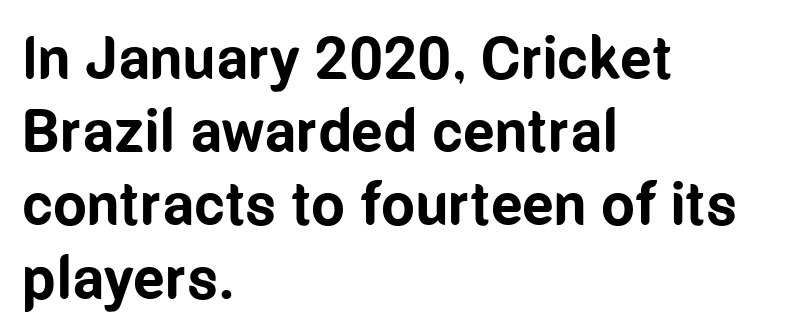
Q: Is the text bold? A: Yes.
Q: Is the text italic (slanted)? A: No, it is upright.
Q: Is the typeface a serif or a sans-serif typeface? A: Sans-serif.
Q: Is the text underlined? A: No.
Q: How is the paragraph aligned? A: Left-aligned.
Q: Is the spacing between letters normal or unusually wide? A: Normal.
Q: Width (condensed, normal, or wide)? A: Condensed.
Q: Stroke contrast? A: Low.
Q: x-height? A: Medium.
Q: Monospaced? A: No.
